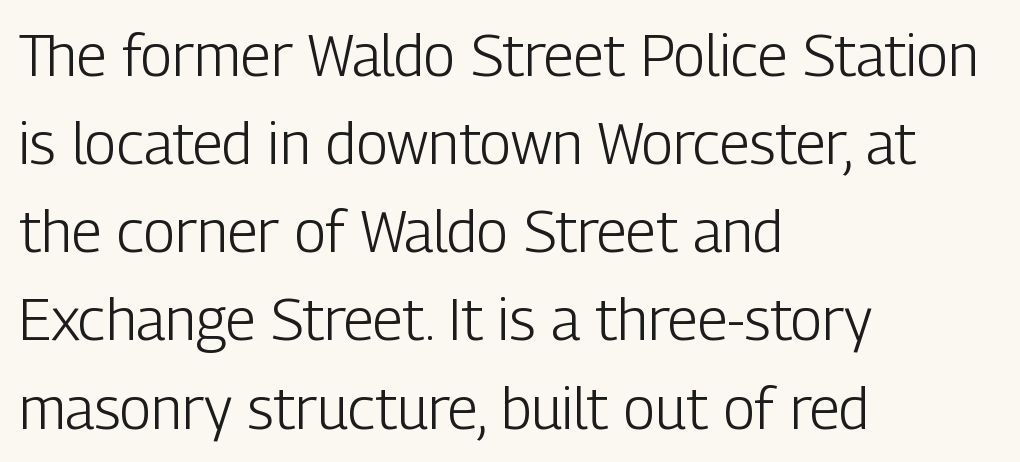
Q: Is the text bold? A: No.
Q: Is the text italic (slanted)? A: No, it is upright.
Q: Is the typeface a serif or a sans-serif typeface? A: Sans-serif.
Q: Is the text underlined? A: No.
Q: How is the paragraph aligned? A: Left-aligned.
Q: Is the spacing between letters normal or unusually wide? A: Normal.
Q: Is the spacing between lines tight, normal or loose? A: Normal.
Q: Width (condensed, normal, or wide)? A: Condensed.
Q: Stroke contrast? A: Low.
Q: x-height? A: Medium.
Q: Monospaced? A: No.
